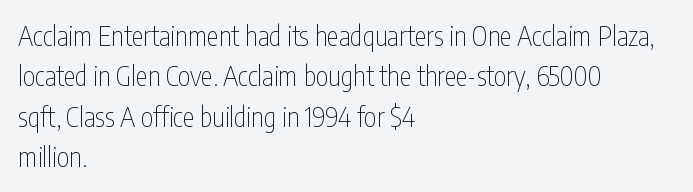
{"italic": "no", "bold": "no", "underline": "no", "align": "left", "line_spacing": "normal", "line_spacing_ratio": 1.5, "letter_spacing": "normal", "letter_spacing_em": 0.0, "glyph_px": 27}
